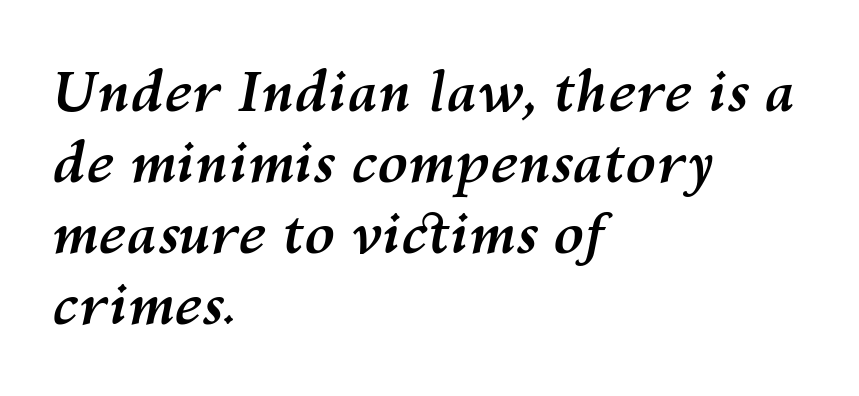
{"italic": "yes", "lean": "right", "slant_degrees": 10, "bold": "yes", "weight": "semibold", "width": "normal", "stroke_contrast": "medium", "x_height": "medium", "monospaced": "no", "underline": "no", "align": "left", "line_spacing": "normal", "line_spacing_ratio": 1.27, "letter_spacing": "normal", "letter_spacing_em": 0.0, "glyph_px": 56}
